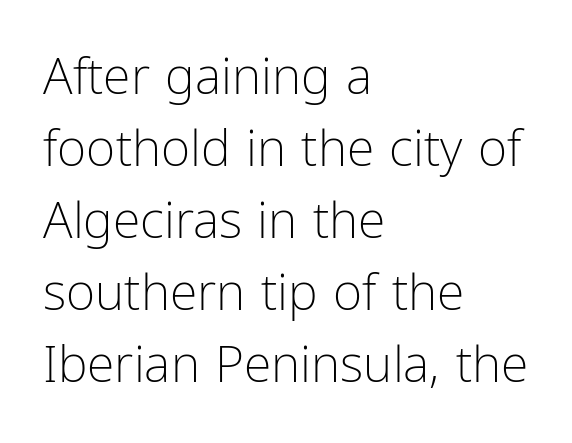
Q: Is the text bold? A: No.
Q: Is the text italic (slanted)? A: No, it is upright.
Q: Is the typeface a serif or a sans-serif typeface? A: Sans-serif.
Q: Is the text underlined? A: No.
Q: How is the paragraph aligned? A: Left-aligned.
Q: Is the spacing between letters normal or unusually wide? A: Normal.
Q: Is the spacing between lines tight, normal or loose? A: Normal.
Q: Width (condensed, normal, or wide)? A: Condensed.
Q: Stroke contrast? A: Low.
Q: x-height? A: Medium.
Q: Monospaced? A: No.
